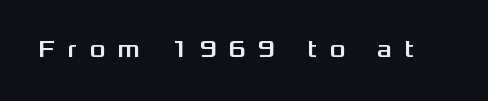
Letter spacing: wide. Nobody drew a line under any word here. This is the regular roman posture of the typeface.
